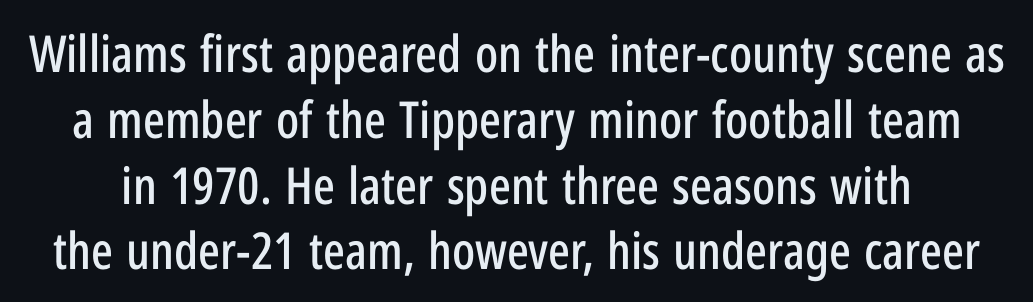
{"serif": "no", "italic": "no", "width": "condensed", "stroke_contrast": "low", "x_height": "medium", "monospaced": "no", "underline": "no", "line_spacing": "normal", "line_spacing_ratio": 1.29, "letter_spacing": "normal", "letter_spacing_em": 0.0, "glyph_px": 51}
